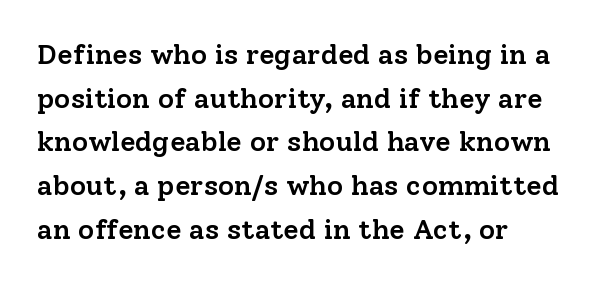
Q: Is the text bold? A: Semi-bold.
Q: Is the text italic (slanted)? A: No, it is upright.
Q: Is the typeface a serif or a sans-serif typeface? A: Serif.
Q: Is the text underlined? A: No.
Q: How is the paragraph aligned? A: Left-aligned.
Q: Is the spacing between letters normal or unusually wide? A: Normal.
Q: Is the spacing between lines tight, normal or loose? A: Normal.
Q: Width (condensed, normal, or wide)? A: Normal.
Q: Stroke contrast? A: Low.
Q: x-height? A: Medium.
Q: Monospaced? A: No.
